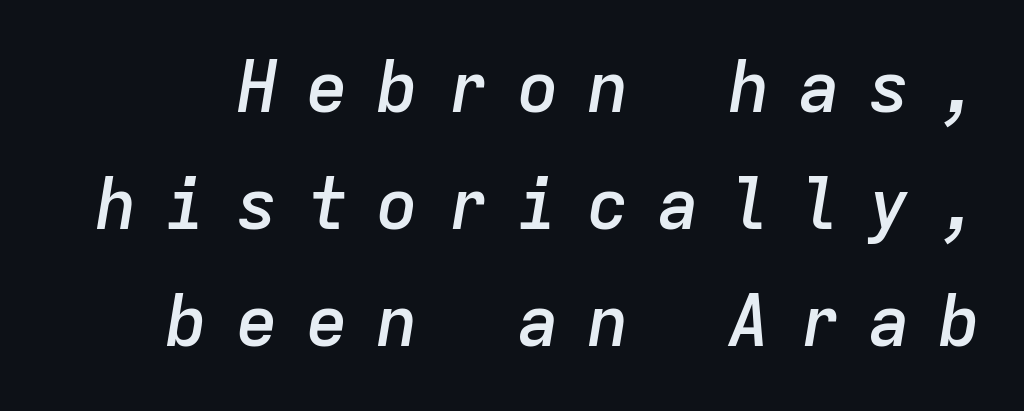
The image shows 71 px semibold type, italic (leaning right), monospaced; set normal line spacing (1.65x), unusually wide letter spacing (+0.39 em), not underlined; low stroke contrast and a medium x-height.
